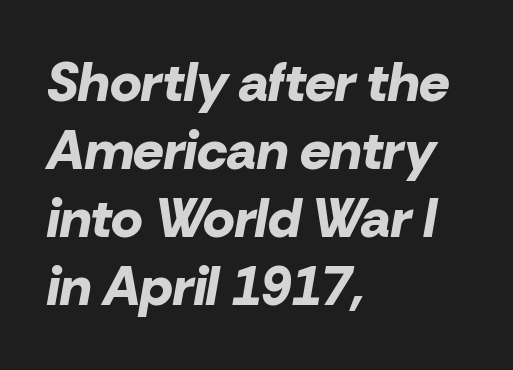
Its strokes are broad and dark, the hallmark of bold type. No extra tracking has been applied to these lines. The setting favours the left margin, as ordinary paragraphs usually do. The passage shown stacks its lines at a standard gap.
